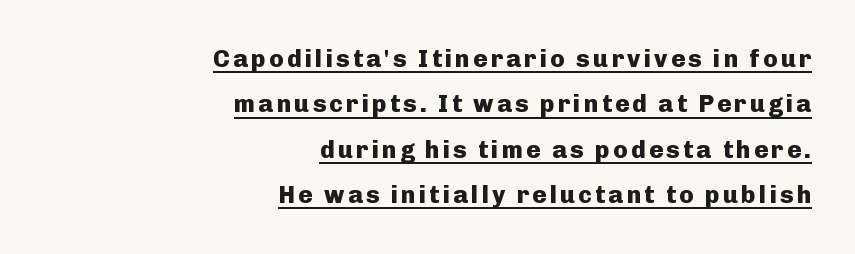
The image shows 24 px bold type, upright; set right-aligned, line spacing 1.89x, underlined.
